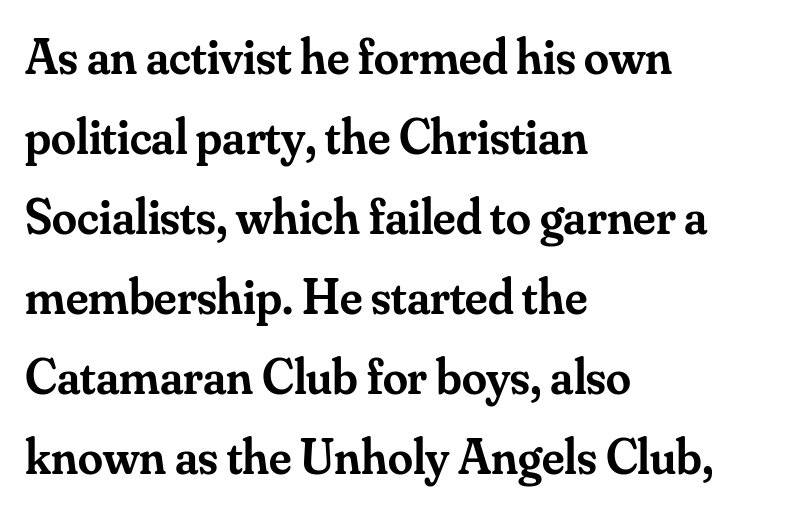
{"serif": "yes", "italic": "no", "bold": "semi", "weight": "semibold", "width": "normal", "stroke_contrast": "medium", "x_height": "small", "monospaced": "no", "underline": "no", "align": "left", "line_spacing": "normal", "line_spacing_ratio": 1.6, "letter_spacing": "normal", "letter_spacing_em": 0.0, "glyph_px": 50}
